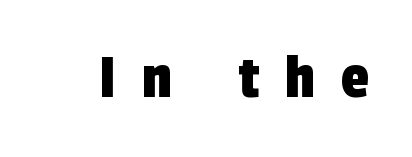
Check where the strokes stop: nothing finishes them off — pure sans. The rendering uses natural spacing where letterforms have individual widths. Rule under the text: the space is simply empty. Substantial extra tracking has been applied to these lines.
